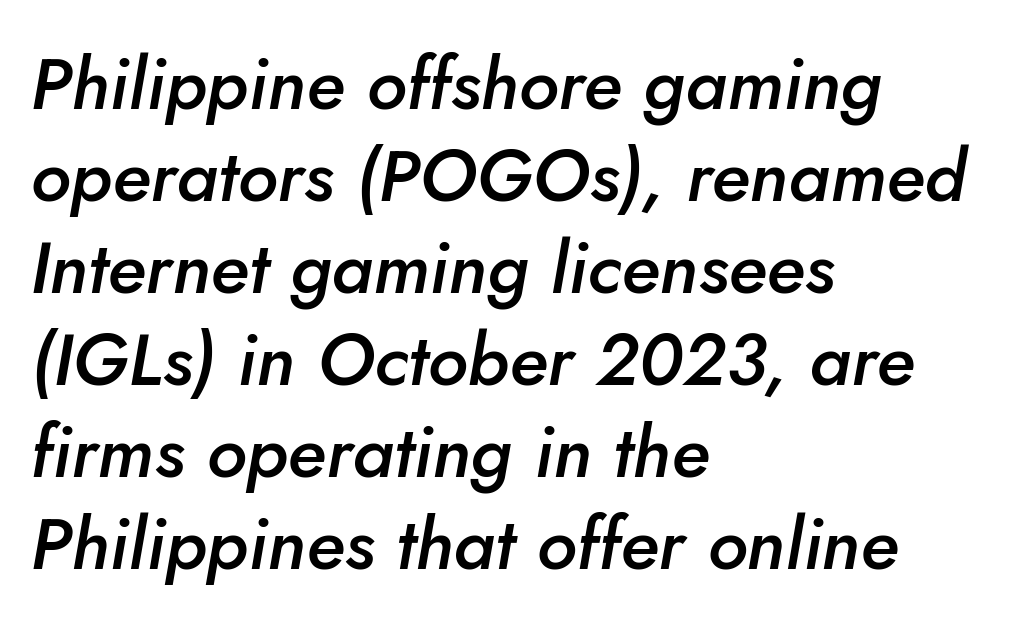
The line texture is even and compact thanks to regular tracking. Posture: slanted. Think of a printed novel: that variable character pitch is what you see here. Line beginnings align vertically; line endings do not. Bold? Not quite — semibold, heavier than regular but stopping short. The area under the type is left untouched.
